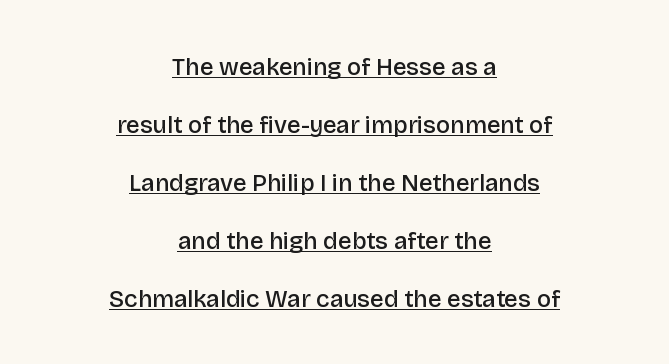
This is underlined copy, the kind a proofreader might mark for attention. Bold? Not quite — semibold, heavier than regular but stopping short. One-word summary of the alignment: center. Students, observe: this is what heavily led, spacious text looks like. Vertical strokes here are truly vertical.
